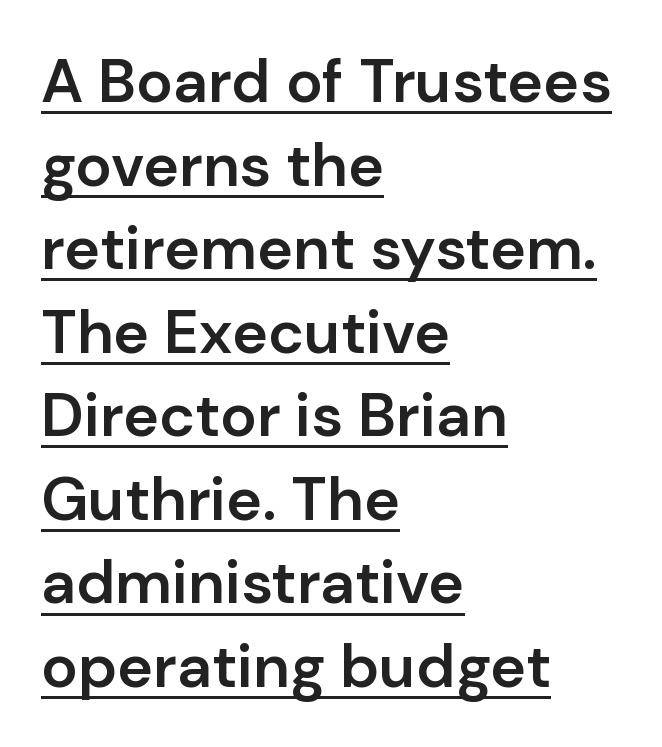
The image shows 61 px semibold sans-serif type, upright; set left-aligned, normal line spacing (1.37x), normal letter spacing, underlined; low stroke contrast and a medium x-height.
